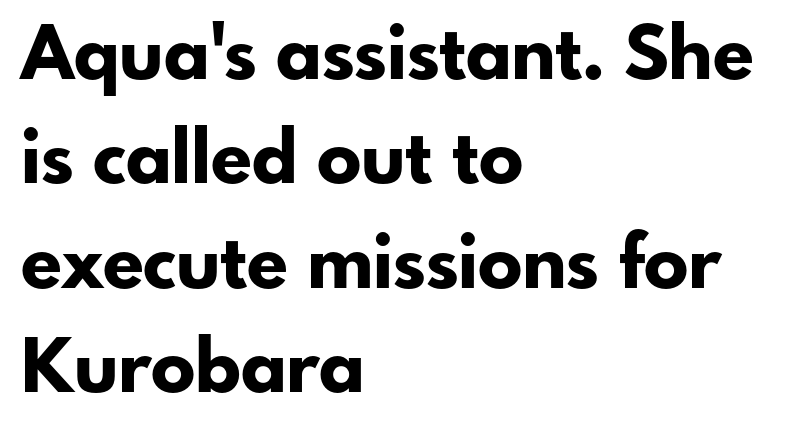
Strokes here are thick enough to call this a true bold. Line beginnings align vertically; line endings do not. Rendered with straight, roman letterforms. The letters sit at their default tracking, neither squeezed nor spread. A typesetter would call this proportional, since set widths differ per character.
